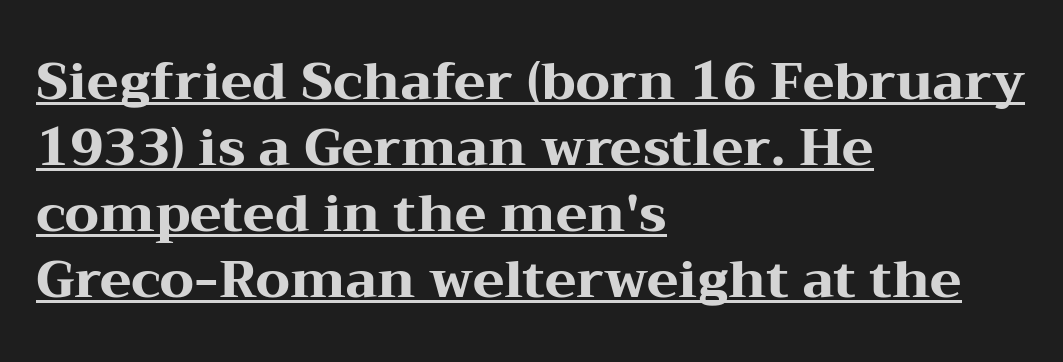
Q: Is the text bold? A: Yes.
Q: Is the text italic (slanted)? A: No, it is upright.
Q: Is the typeface a serif or a sans-serif typeface? A: Serif.
Q: Is the text underlined? A: Yes.
Q: How is the paragraph aligned? A: Left-aligned.
Q: Is the spacing between letters normal or unusually wide? A: Normal.
Q: Is the spacing between lines tight, normal or loose? A: Normal.
Q: Width (condensed, normal, or wide)? A: Wide.
Q: Stroke contrast? A: Medium.
Q: x-height? A: Medium.
Q: Monospaced? A: No.
